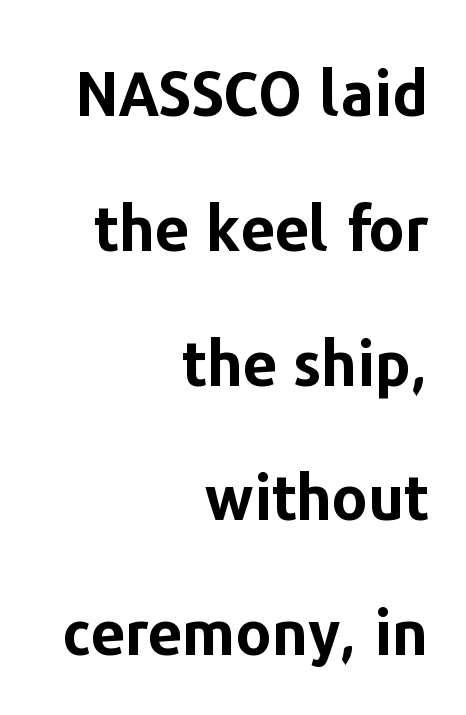
{"serif": "no", "italic": "no", "bold": "yes", "weight": "bold", "width": "normal", "stroke_contrast": "low", "x_height": "medium", "monospaced": "no", "underline": "no", "align": "right", "line_spacing": "loose", "line_spacing_ratio": 2.21, "letter_spacing": "normal", "letter_spacing_em": 0.0, "glyph_px": 61}
